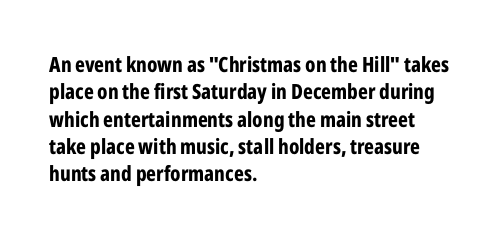
{"italic": "no", "bold": "yes", "underline": "no", "align": "left", "line_spacing": "normal", "line_spacing_ratio": 1.3, "letter_spacing": "normal", "letter_spacing_em": 0.0, "glyph_px": 21}
